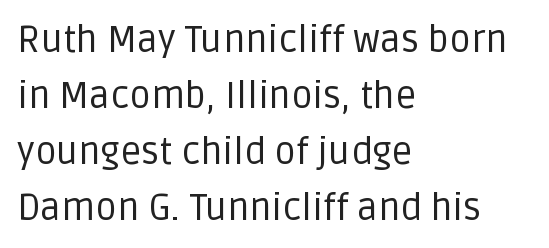
The image shows 37 px regular-weight sans-serif type, upright; set left-aligned, normal line spacing (1.51x), normal letter spacing, not underlined; low stroke contrast and a large x-height.
